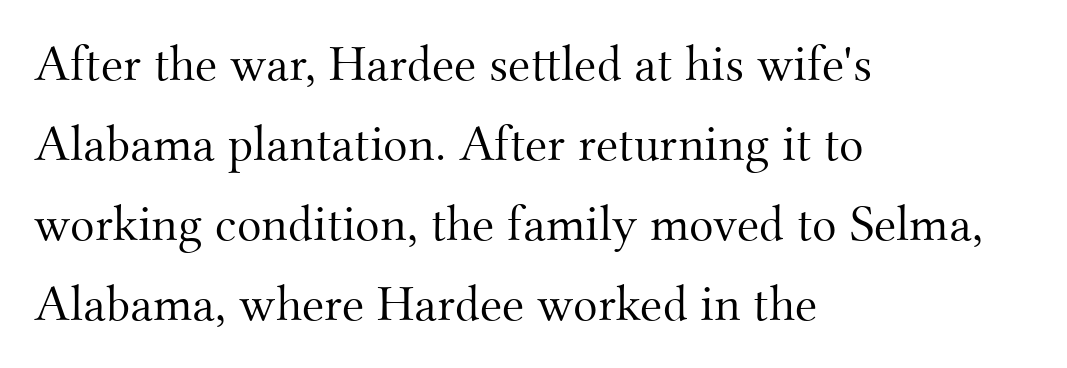
The image shows 51 px light serif type, upright; set left-aligned, normal line spacing (1.57x), normal letter spacing, not underlined; medium stroke contrast and a small x-height.
